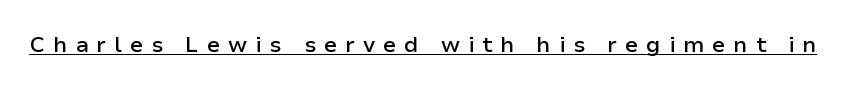
Q: Is the text bold? A: Semi-bold.
Q: Is the text italic (slanted)? A: No, it is upright.
Q: Is the text underlined? A: Yes.
Q: Is the spacing between letters normal or unusually wide? A: Unusually wide.
